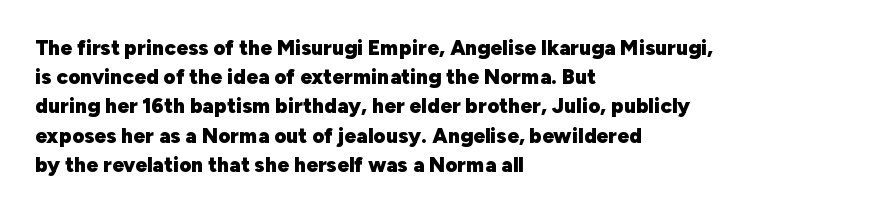
{"italic": "no", "bold": "yes", "underline": "no", "align": "left", "line_spacing": "normal", "line_spacing_ratio": 1.39, "letter_spacing": "normal", "letter_spacing_em": 0.0, "glyph_px": 21}
